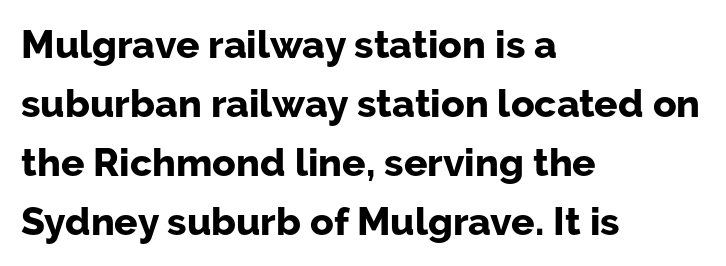
Q: Is the text bold? A: Yes.
Q: Is the text italic (slanted)? A: No, it is upright.
Q: Is the typeface a serif or a sans-serif typeface? A: Sans-serif.
Q: Is the text underlined? A: No.
Q: How is the paragraph aligned? A: Left-aligned.
Q: Is the spacing between letters normal or unusually wide? A: Normal.
Q: Is the spacing between lines tight, normal or loose? A: Normal.
Q: Width (condensed, normal, or wide)? A: Normal.
Q: Stroke contrast? A: Low.
Q: x-height? A: Medium.
Q: Monospaced? A: No.
